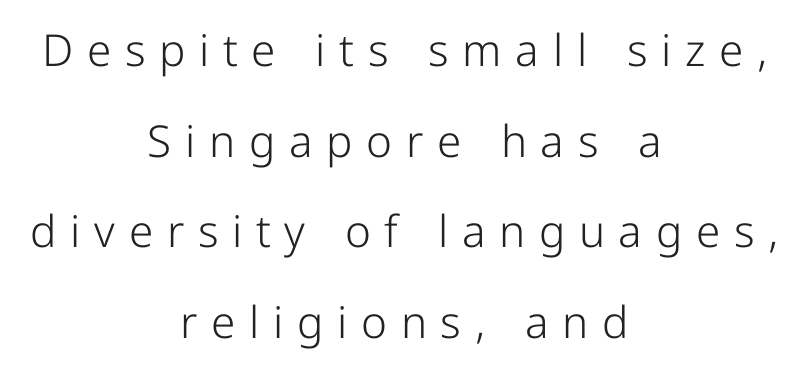
The tracking jumps out immediately: characters are airy and widely separated. The rendering positions every line midway between the sides. The passage shown is not underscored anywhere. Vertically, the passage feels expansive, rows floating well apart. These glyphs show unthickened strokes, regular width or finer. Ascenders rise straight up at ninety degrees.
